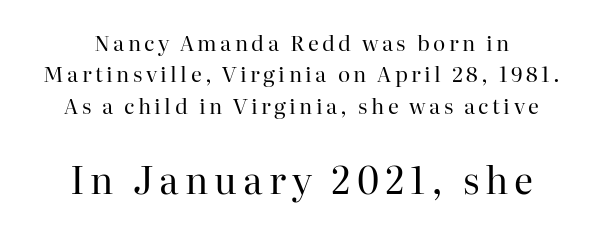
The image shows 37 px regular-weight serif type, upright; set centered, normal line spacing (1.5x), not underlined; the second (bottom) block is 1.76x larger; high stroke contrast and a medium x-height.
